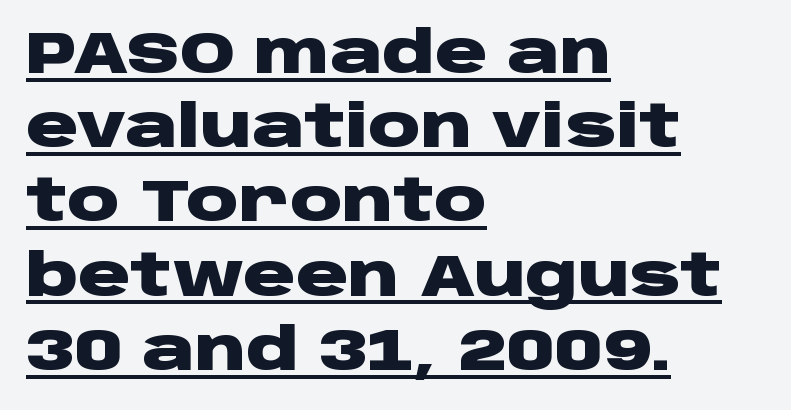
Notice how descenders clear the ascenders below comfortably — that's standard leading. Stroke terminals: plain, sans-serif. This rendering uses left alignment, leaving the right contour irregular. Typographic density is high because the face is bold. Character widths vary here, with narrow letters taking less room than wide ones. The letters stand upright; this is a roman face.
